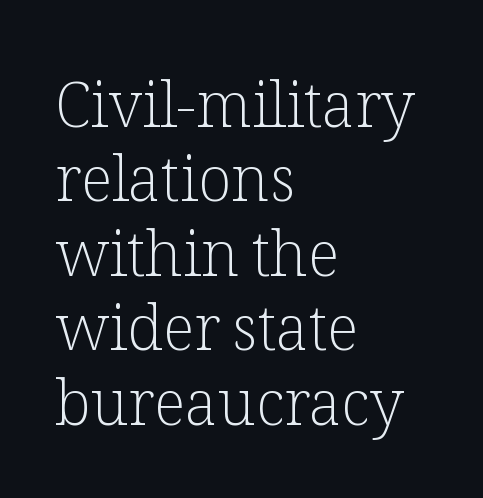
{"serif": "yes", "italic": "no", "bold": "no", "weight": "light", "width": "normal", "stroke_contrast": "low", "x_height": "medium", "monospaced": "no", "underline": "no", "align": "left", "line_spacing_ratio": 1.2, "letter_spacing": "normal", "letter_spacing_em": 0.0, "glyph_px": 62}
